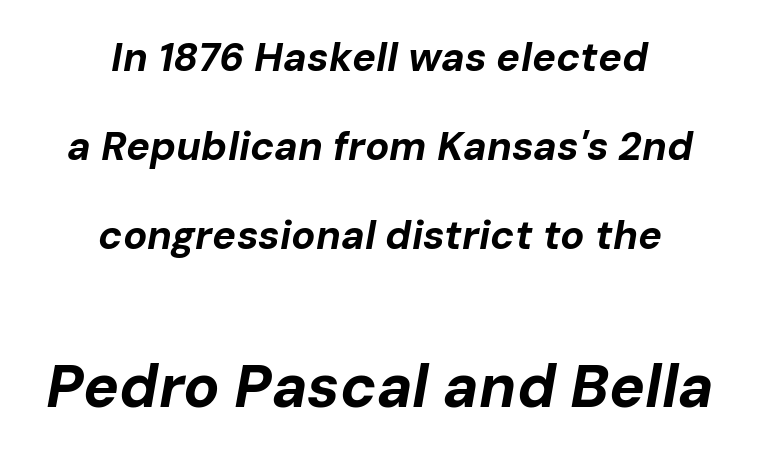
{"italic": "yes", "lean": "right", "slant_degrees": 10, "bold": "yes", "weight": "bold", "width": "normal", "stroke_contrast": "low", "x_height": "medium", "monospaced": "no", "underline": "no", "align": "center", "line_spacing": "loose", "line_spacing_ratio": 2.23, "letter_spacing": "normal", "letter_spacing_em": 0.0, "larger_block": "second", "size_ratio": 1.5, "glyph_px": 60}
